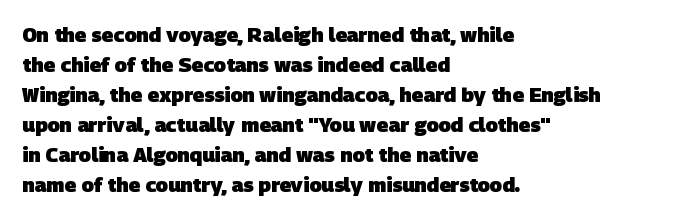
Q: Is the text bold? A: Yes.
Q: Is the text underlined? A: No.
Q: How is the paragraph aligned? A: Left-aligned.
Q: Is the spacing between letters normal or unusually wide? A: Normal.
Q: Is the spacing between lines tight, normal or loose? A: Normal.
